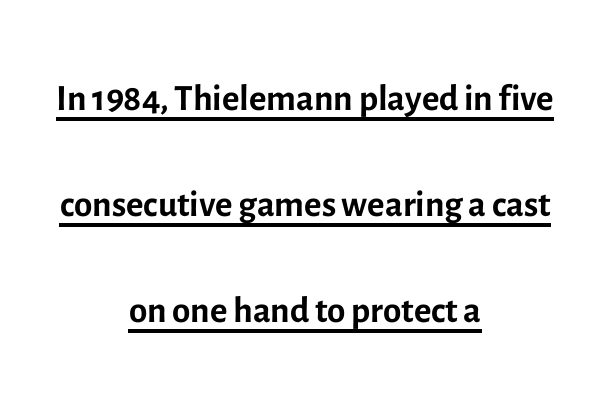
{"serif": "no", "italic": "no", "bold": "no", "weight": "regular", "width": "normal", "x_height": "medium", "monospaced": "no", "underline": "yes", "align": "center", "line_spacing": "loose", "line_spacing_ratio": 2.0, "letter_spacing": "normal", "letter_spacing_em": 0.0, "glyph_px": 53}
